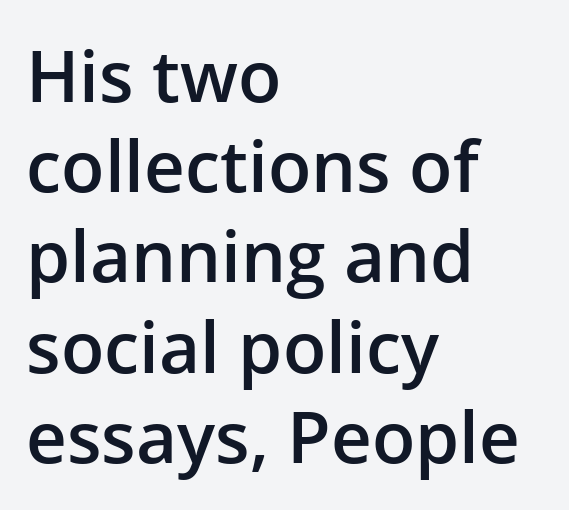
The image shows 71 px semibold sans-serif type, upright; set left-aligned, normal line spacing (1.27x), normal letter spacing, not underlined; low stroke contrast and a medium x-height.
